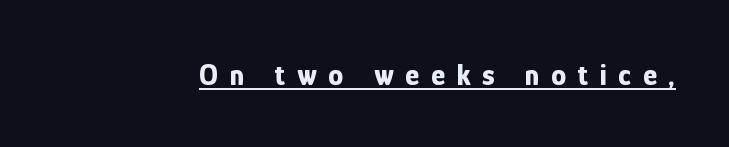
Look at the tracking — it's clearly loosened, letters drifting apart. Do the characters align in a grid? No, the font is proportional. A continuous stroke trails under the words, as in a hyperlink. Are there feet on the stems? There aren't — it's a sans.
